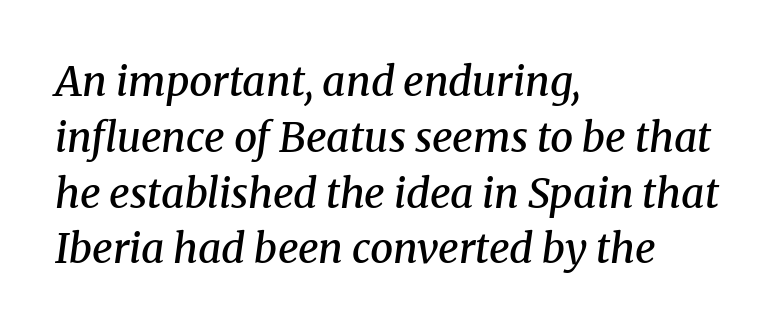
A classic flush-left, rag-right setting is used for this passage. Proportional: the letters do not fall into vertical columns. Small tapered or slab feet sit at the stroke ends, so this counts as serif. Normally led — the rows are evenly, conventionally spaced.
